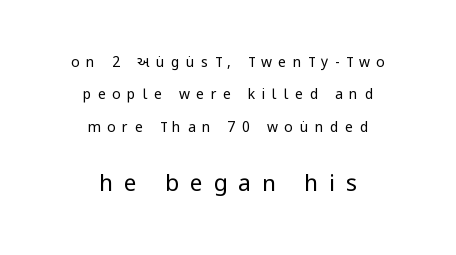
Q: Is the text bold? A: No.
Q: Is the text italic (slanted)? A: No, it is upright.
Q: Is the text underlined? A: No.
Q: How is the paragraph aligned? A: Centered.
Q: Is the spacing between letters normal or unusually wide? A: Unusually wide.
Q: Is the spacing between lines tight, normal or loose? A: Loose.
Q: Which block of text is set in a larger size, the first (top) or the second (bottom)? A: The second (bottom) one.
